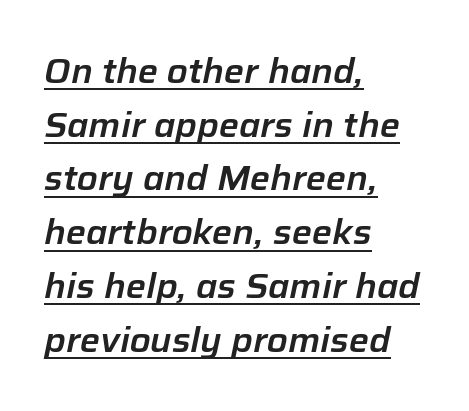
{"italic": "yes", "lean": "right", "slant_degrees": 12, "width": "normal", "stroke_contrast": "low", "x_height": "medium", "monospaced": "no", "underline": "yes", "align": "left", "line_spacing": "normal", "line_spacing_ratio": 1.58, "letter_spacing": "normal", "letter_spacing_em": 0.0, "glyph_px": 34}
